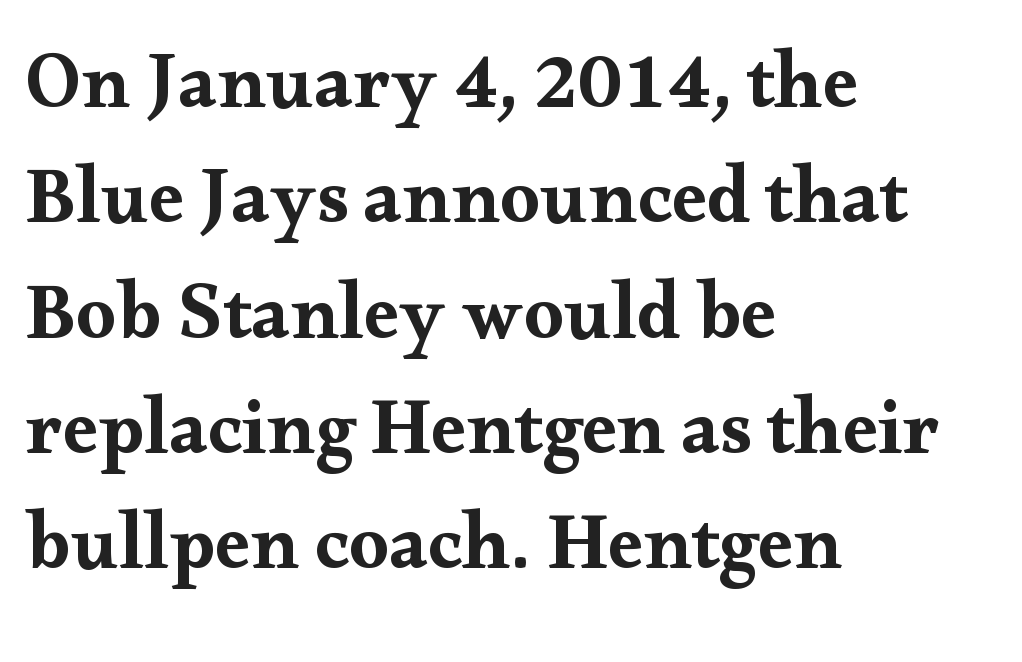
{"serif": "yes", "italic": "no", "width": "wide", "stroke_contrast": "medium", "x_height": "small", "monospaced": "no", "underline": "no", "align": "left", "line_spacing": "normal", "line_spacing_ratio": 1.46, "letter_spacing": "normal", "letter_spacing_em": 0.0, "glyph_px": 79}
